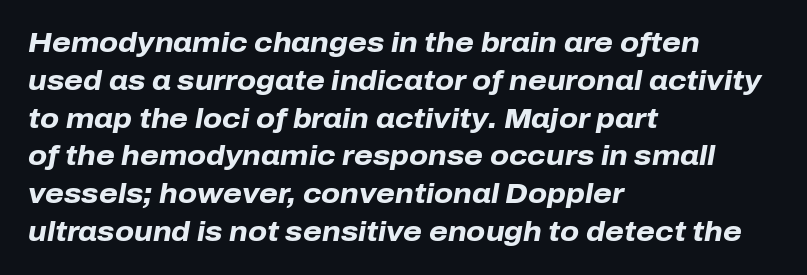
Typeset ragged right — the left edge is the straight one. Honestly, the letter spacing is just normal — you wouldn't notice it. Vertically, the passage feels balanced, rows spaced as you'd expect. The words here are not underlined. The rendering applies a slant to the glyphs.
